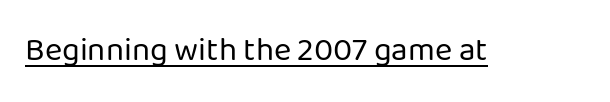
Q: Is the text bold? A: No.
Q: Is the text italic (slanted)? A: No, it is upright.
Q: Is the typeface a serif or a sans-serif typeface? A: Sans-serif.
Q: Is the text underlined? A: Yes.
Q: Is the spacing between letters normal or unusually wide? A: Normal.
Q: Width (condensed, normal, or wide)? A: Normal.
Q: Stroke contrast? A: Low.
Q: x-height? A: Medium.
Q: Monospaced? A: No.
